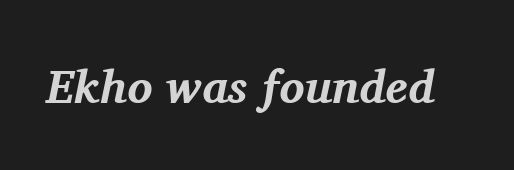
The image shows 47 px bold serif type, italic (leaning right); set normal letter spacing, not underlined; medium stroke contrast and a medium x-height.
